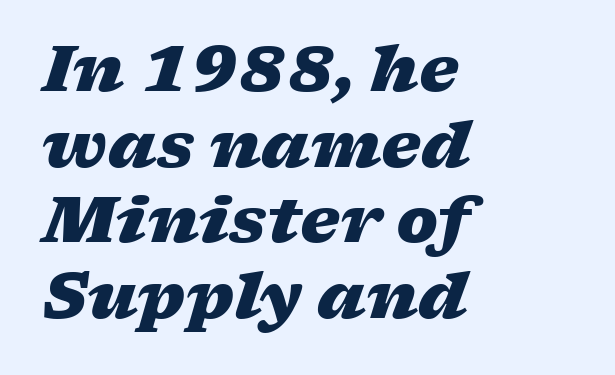
A dark, heavy texture on the line: the type is bold. The rag falls on the right side of this text block. The baseline area is clear. The passage shown has conventional tracking throughout. The passage shown is typed in a proportional face where columns would drift. Observe the lean: these are italic letterforms.
